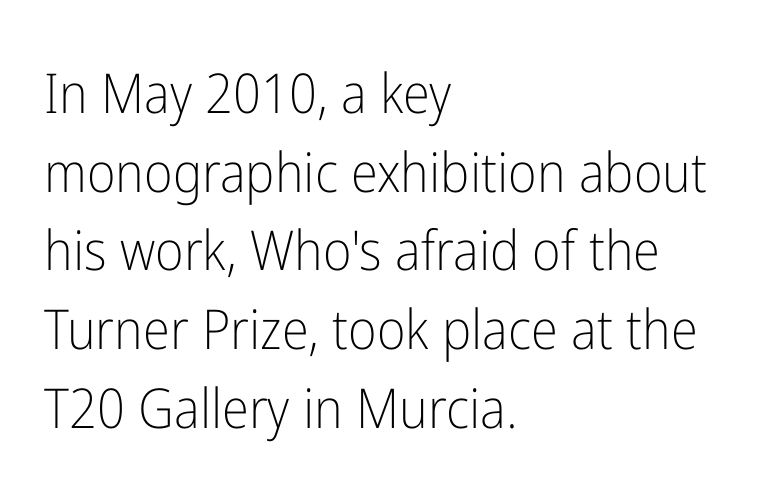
{"serif": "no", "italic": "no", "bold": "no", "weight": "light", "width": "condensed", "stroke_contrast": "low", "x_height": "medium", "monospaced": "no", "underline": "no", "align": "left", "line_spacing": "normal", "line_spacing_ratio": 1.43, "letter_spacing": "normal", "letter_spacing_em": 0.0, "glyph_px": 55}
